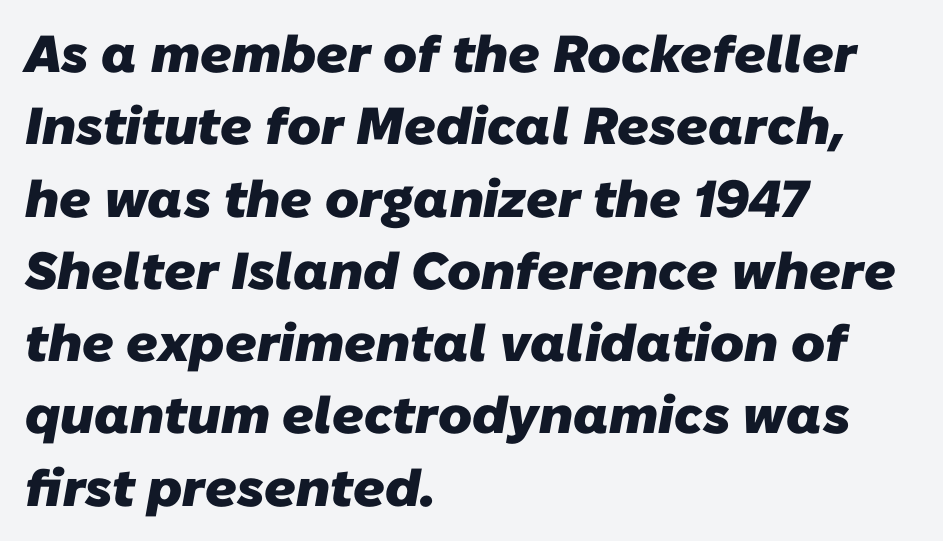
The image shows 52 px heavy sans-serif type; set left-aligned, normal line spacing (1.39x), normal letter spacing, not underlined; low stroke contrast and a medium x-height.
